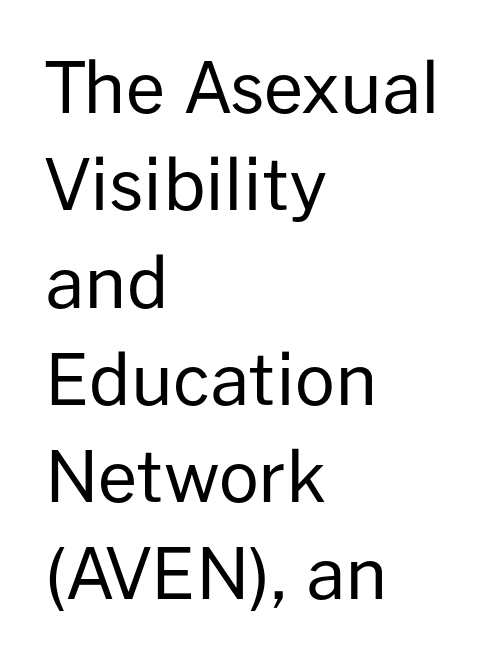
{"serif": "no", "italic": "no", "bold": "no", "weight": "regular", "width": "normal", "stroke_contrast": "low", "x_height": "medium", "monospaced": "no", "underline": "no", "align": "left", "line_spacing": "normal", "line_spacing_ratio": 1.39, "letter_spacing": "normal", "letter_spacing_em": 0.0, "glyph_px": 70}
